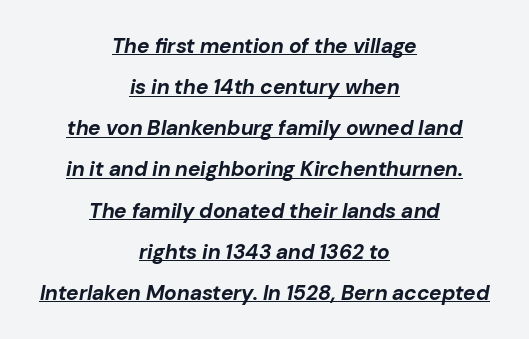
This is underlined copy, the kind a proofreader might mark for attention. Notice how thick the strokes are: this is what a full bold looks like. Italic: yes, the glyphs are oblique. The line texture is even and compact thanks to regular tracking. This sample trades compactness for vertical openness between lines.
